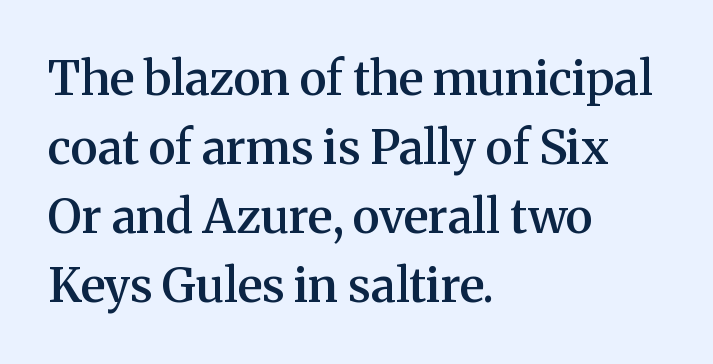
{"serif": "yes", "italic": "no", "bold": "semi", "weight": "semibold", "width": "normal", "stroke_contrast": "medium", "x_height": "medium", "monospaced": "no", "underline": "no", "align": "left", "line_spacing": "normal", "line_spacing_ratio": 1.47, "letter_spacing": "normal", "letter_spacing_em": 0.0, "glyph_px": 47}
